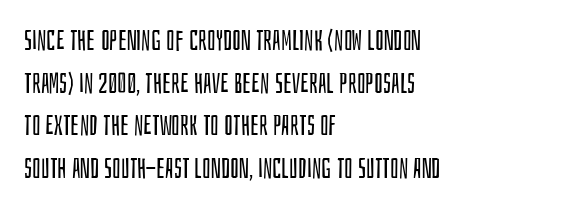
The image shows 28 px regular-weight, condensed sans-serif type, upright; set left-aligned, normal line spacing (1.52x), normal letter spacing, not underlined; low stroke contrast and a large x-height.
